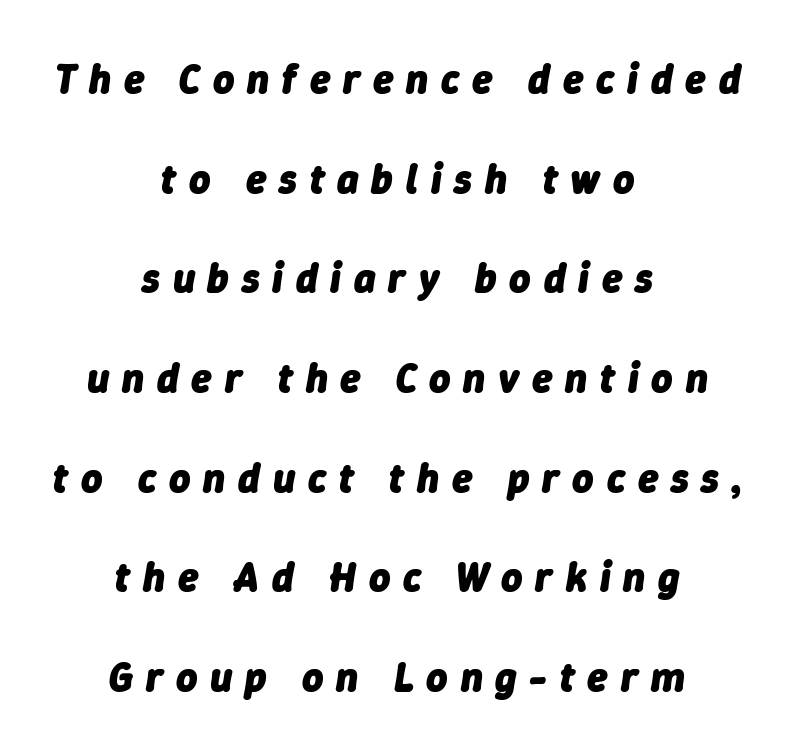
Q: Is the text bold? A: Yes.
Q: Is the text italic (slanted)? A: Yes, it leans right by about 9 degrees.
Q: Is the text underlined? A: No.
Q: How is the paragraph aligned? A: Centered.
Q: Is the spacing between letters normal or unusually wide? A: Unusually wide.
Q: Is the spacing between lines tight, normal or loose? A: Loose.
Q: Width (condensed, normal, or wide)? A: Normal.
Q: Stroke contrast? A: Low.
Q: x-height? A: Medium.
Q: Monospaced? A: No.
